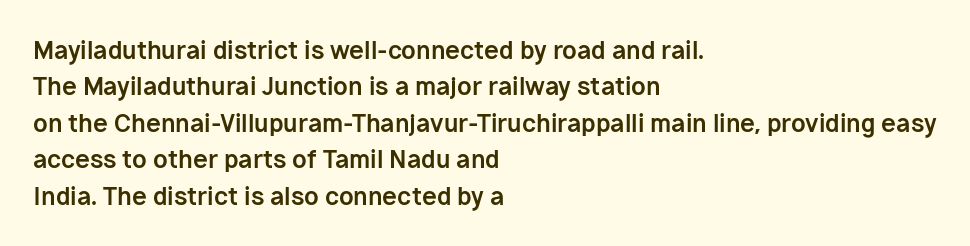
{"italic": "no", "bold": "yes", "underline": "no", "align": "left", "line_spacing": "normal", "line_spacing_ratio": 1.52, "letter_spacing": "normal", "letter_spacing_em": 0.0, "glyph_px": 24}
